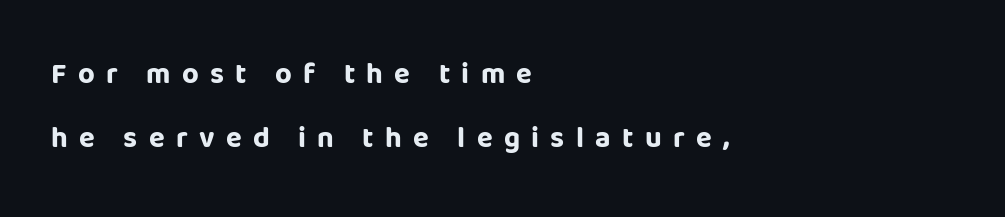
Unmarked baselines from the first word to the last. Line beginnings align vertically; line endings do not. The font family rendered here belongs to the sans-serif group. Glyph-to-glyph distance is far greater than everyday printed text.
